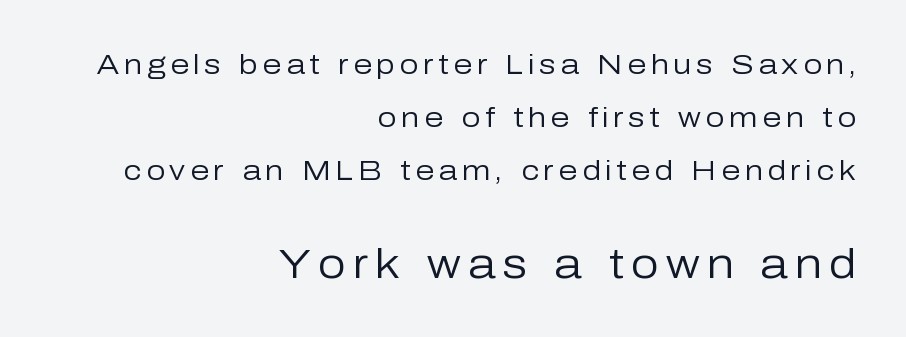
{"serif": "no", "italic": "no", "bold": "no", "weight": "regular", "width": "normal", "stroke_contrast": "low", "x_height": "medium", "monospaced": "no", "underline": "no", "align": "right", "line_spacing": "loose", "line_spacing_ratio": 1.97, "larger_block": "second", "size_ratio": 1.48, "glyph_px": 40}
